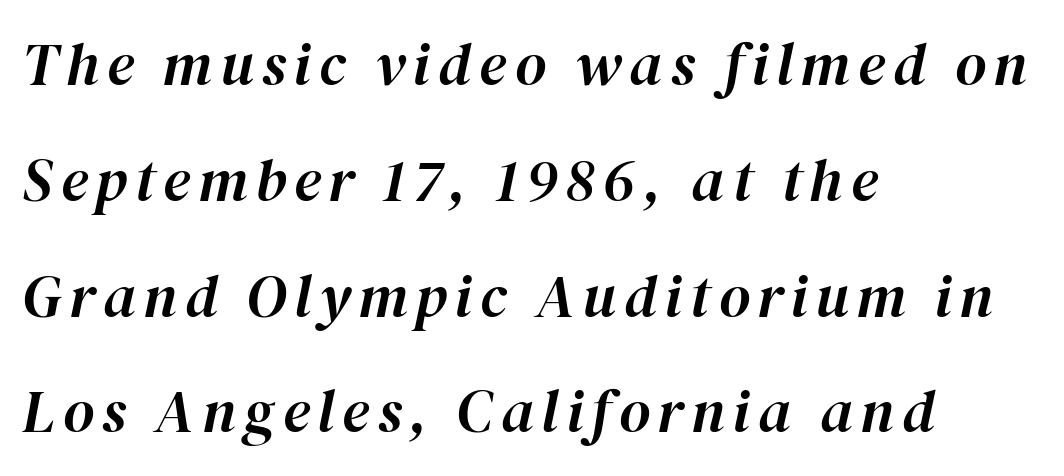
The image shows 60 px text type, italic (leaning right); set left-aligned, loose line spacing (1.93x), not underlined; high stroke contrast and a medium x-height.
